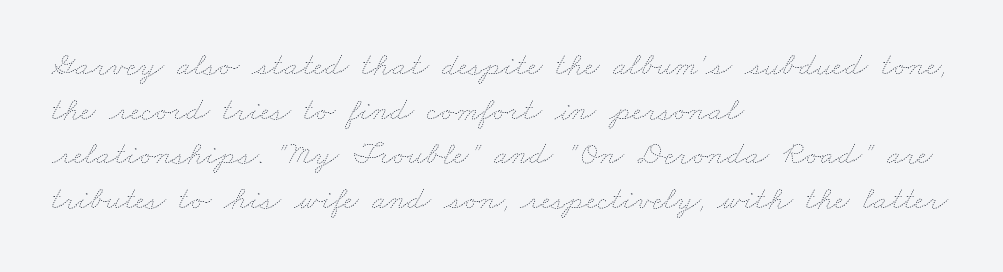
The rendering uses natural spacing where letterforms have individual widths. This rendering features lettering with no underline. Reading down the block, your eye returns to a fixed left position each line. The lines sit at an ordinary, default distance from one another. Here the glyphs are tracked normally, forming tight word shapes.
